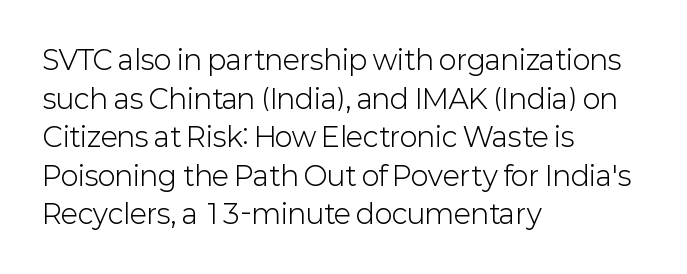
{"italic": "no", "bold": "no", "underline": "no", "align": "left", "line_spacing": "normal", "line_spacing_ratio": 1.43, "letter_spacing": "normal", "letter_spacing_em": 0.0, "glyph_px": 27}
